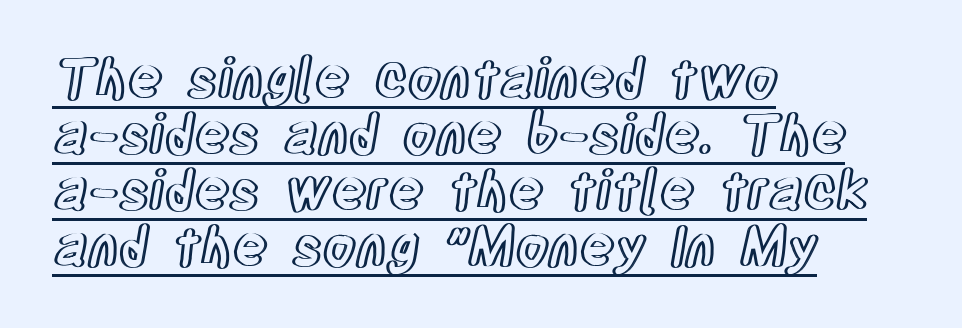
The image shows 54 px condensed type; set left-aligned, tight line spacing (1.04x), normal letter spacing, underlined; a large x-height.
